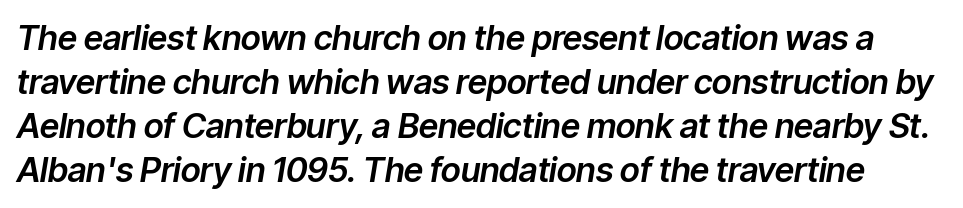
{"italic": "yes", "lean": "right", "slant_degrees": 9, "width": "normal", "stroke_contrast": "low", "x_height": "medium", "monospaced": "no", "underline": "no", "line_spacing": "normal", "line_spacing_ratio": 1.29, "letter_spacing": "normal", "letter_spacing_em": 0.0, "glyph_px": 34}
